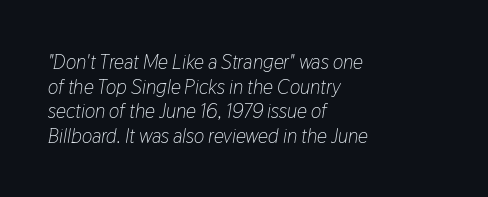
The zone under the glyphs is completely vacant. Look at the tracking — it's just the regular setting, nothing added. Is the stroke heavy? The answer is a plain regular-or-lighter. If you drew a line through each stem, it would be angled. In CSS terms this would be text-align: left.
